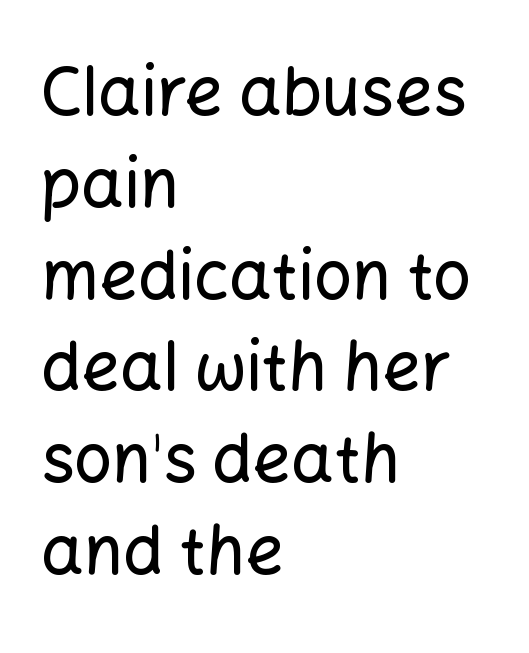
The area under the type is left untouched. The font's upright variant was chosen for this text. The lines in this sample share a left origin and differ only in where they stop. The type is set solid horizontally, with unmodified tracking.
